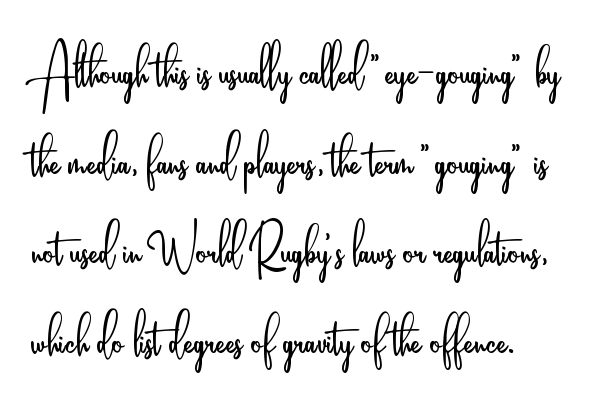
The image shows 69 px light, condensed sans-serif type; set left-aligned, normal line spacing (1.3x), normal letter spacing, not underlined; low stroke contrast and a small x-height.
